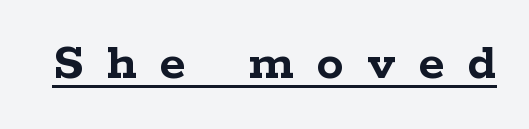
Q: Is the text bold? A: Yes.
Q: Is the text italic (slanted)? A: No, it is upright.
Q: Is the typeface a serif or a sans-serif typeface? A: Serif.
Q: Is the text underlined? A: Yes.
Q: Is the spacing between letters normal or unusually wide? A: Unusually wide.
Q: Width (condensed, normal, or wide)? A: Wide.
Q: Stroke contrast? A: Low.
Q: x-height? A: Medium.
Q: Monospaced? A: No.
